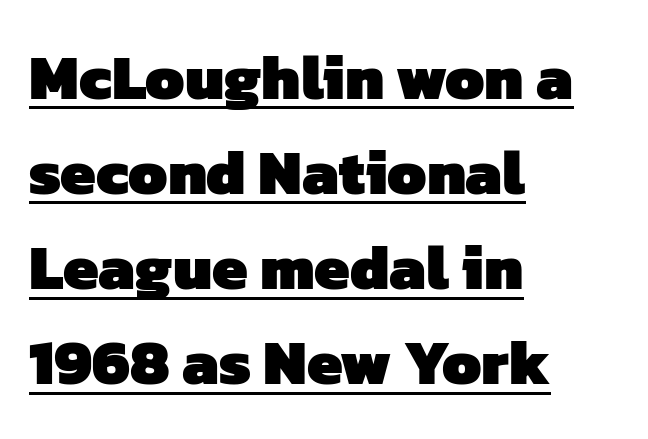
{"serif": "no", "bold": "yes", "weight": "heavy", "width": "normal", "stroke_contrast": "low", "x_height": "medium", "monospaced": "no", "underline": "yes", "align": "left", "line_spacing": "normal", "line_spacing_ratio": 1.51, "letter_spacing": "normal", "letter_spacing_em": 0.0, "glyph_px": 63}
